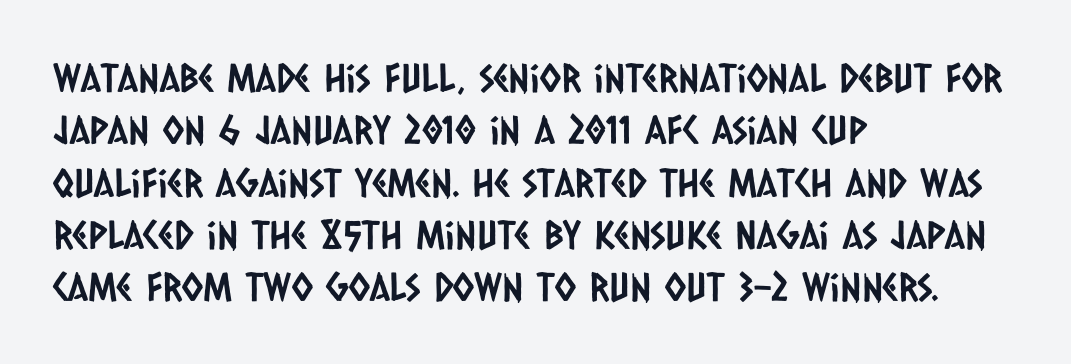
The image shows 39 px condensed sans-serif type; set left-aligned, normal line spacing (1.34x), normal letter spacing, not underlined; low stroke contrast and a large x-height.
